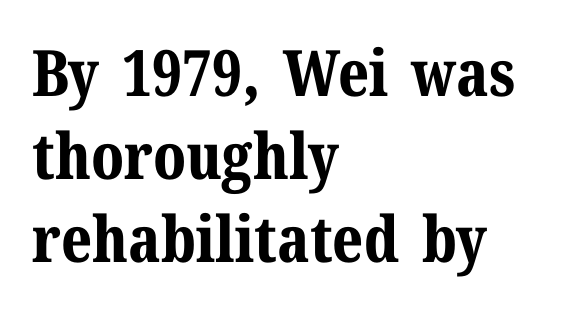
The letterforms sit shoulder to shoulder at normal distance. Caption: multi-line text, flush left, ragged right. The words here are not underlined. Horizontal bands of white between lines are of average thickness.
